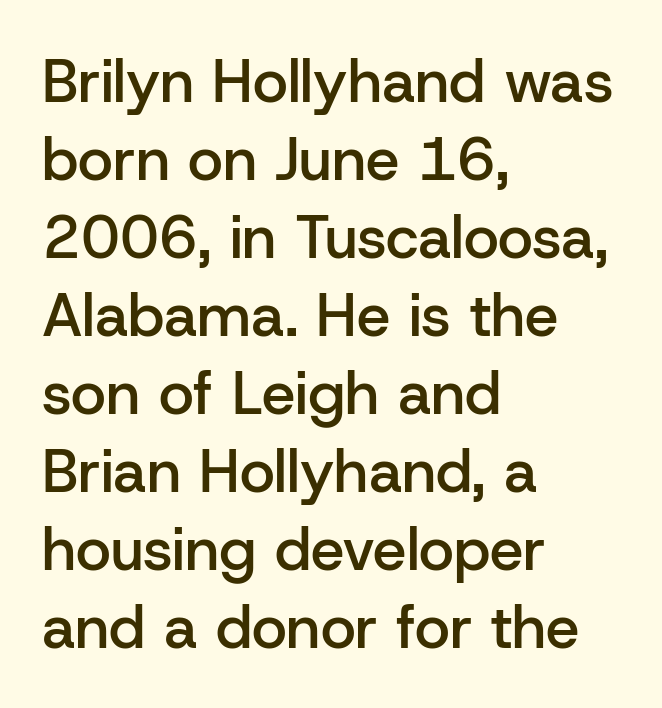
{"serif": "no", "italic": "no", "bold": "semi", "weight": "semibold", "width": "normal", "stroke_contrast": "low", "x_height": "medium", "monospaced": "no", "underline": "no", "align": "left", "line_spacing": "normal", "line_spacing_ratio": 1.3, "letter_spacing": "normal", "letter_spacing_em": 0.0, "glyph_px": 60}
